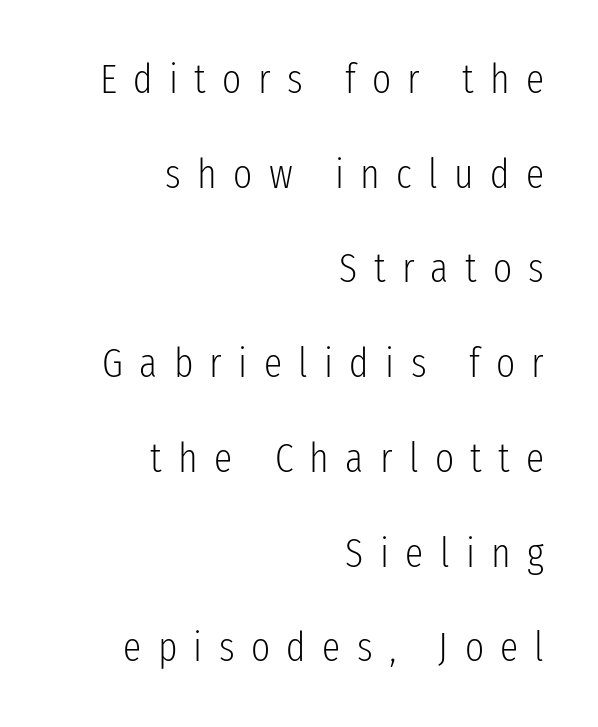
{"serif": "no", "italic": "no", "bold": "no", "weight": "light", "width": "condensed", "stroke_contrast": "low", "x_height": "medium", "monospaced": "no", "underline": "no", "align": "right", "line_spacing": "loose", "line_spacing_ratio": 2.31, "letter_spacing": "wide", "letter_spacing_em": 0.4, "glyph_px": 41}
